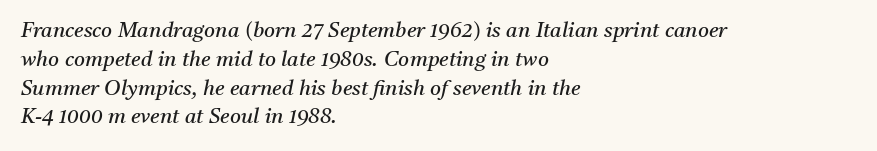
Look at the tracking — it's just the regular setting, nothing added. Decoration check: the copy has no underline. Think standard paragraph weight, or any step lighter than that. Is the type slanted? Yes — the strokes lean at a clear angle. One glance says typical: line gaps are just what's usual.
